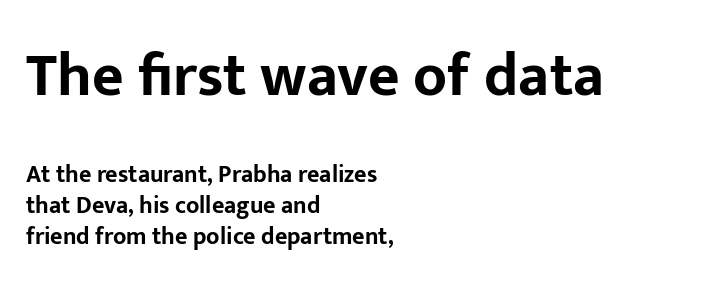
The image shows 61 px bold sans-serif type, upright; set left-aligned, normal line spacing (1.3x), normal letter spacing, not underlined; the first (top) block is 2.54x larger; low stroke contrast and a medium x-height.
